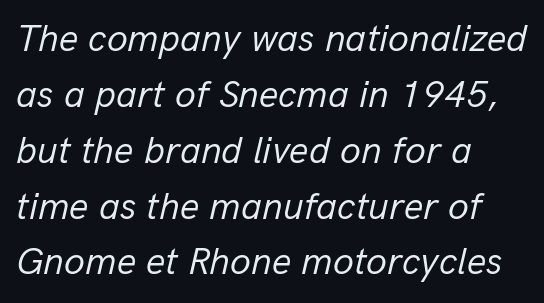
Lines of text with bare space underneath. Weight: regular or lighter. Where is the straight margin? On the left. A normal amount of white space separates one row of letters from the next.
